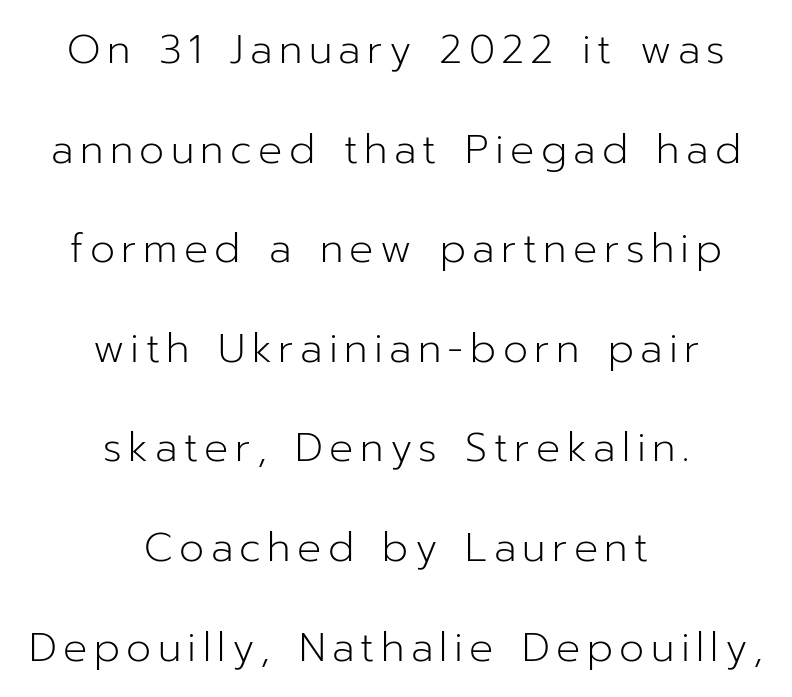
The image shows 40 px light sans-serif type, upright; set centered, loose line spacing (2.49x), not underlined; low stroke contrast and a medium x-height.
